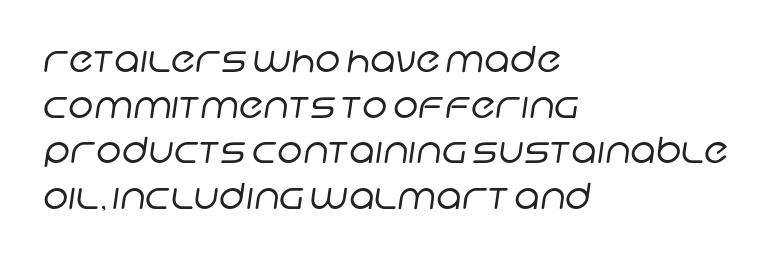
The paragraph shown leans on its left margin. Descenders hang freely into open space. Spacing verdict: proportional, widths tailored to each character. Grotesque or geometric, the face here clearly has no serifs.
